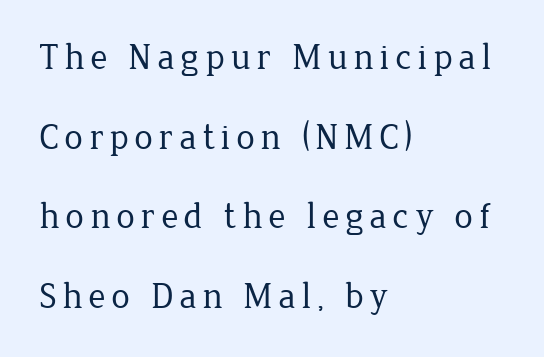
Left-aligned paragraph, ragged on the right. The letters stand straight up with perfectly vertical stems. The passage shown is typed in a proportional face where columns would drift. A light-to-regular cut is what we see here.
